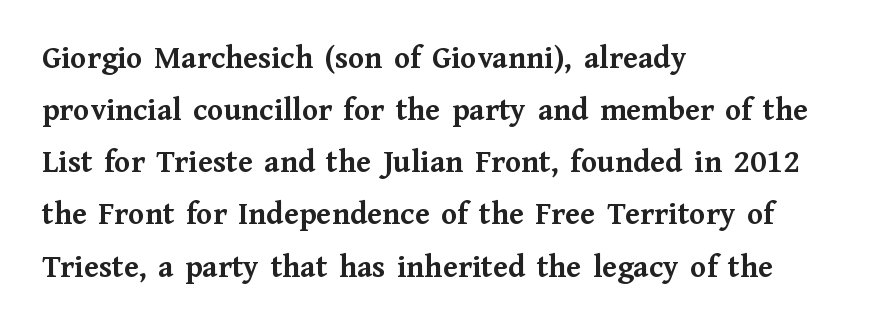
The passage shown is typed in a proportional face where columns would drift. Stroke terminals: seriffed. Tall strokes in this sample are plumb rather than angled. The font is running at its bold setting. Reading down the column, the eye jumps a familiar distance to each next line. The line texture is even and compact thanks to regular tracking.
